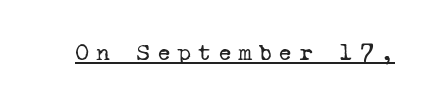
Q: Is the text bold? A: No.
Q: Is the text underlined? A: Yes.
Q: Is the spacing between letters normal or unusually wide? A: Unusually wide.
